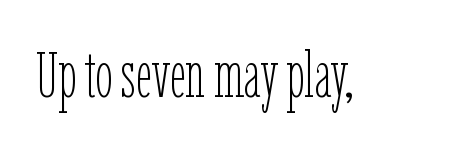
{"italic": "no", "bold": "no", "weight": "thin", "width": "condensed", "stroke_contrast": "low", "x_height": "medium", "monospaced": "no", "underline": "no", "letter_spacing": "normal", "letter_spacing_em": 0.0, "glyph_px": 64}
